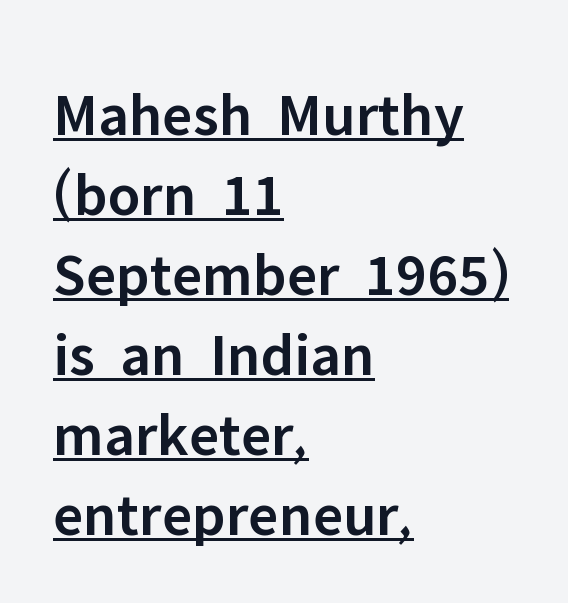
Every stem runs plumb, perpendicular to the baseline. The characters display no serif detailing; their extremities are plain. The rows are spaced the way most documents space them. As a designer I'd log this as weight 600, semibold. Is this a fixed-width face? No — the glyphs have proportional, varying widths.
